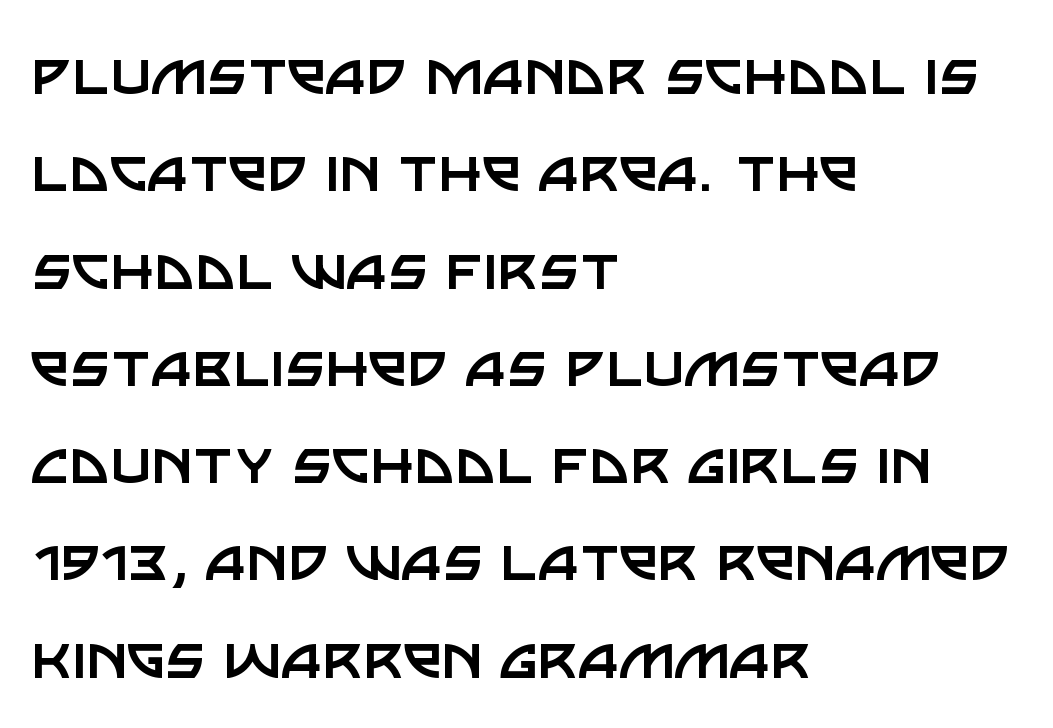
{"serif": "no", "italic": "no", "bold": "no", "weight": "regular", "width": "normal", "stroke_contrast": "low", "x_height": "large", "monospaced": "no", "underline": "no", "align": "left", "line_spacing": "normal", "line_spacing_ratio": 1.39, "letter_spacing": "normal", "letter_spacing_em": 0.0, "glyph_px": 70}
